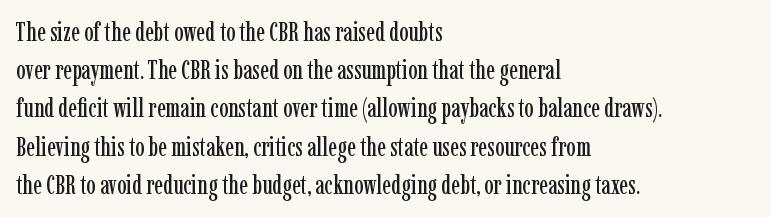
The image shows 26 px text type, upright; set left-aligned, normal line spacing (1.47x), normal letter spacing, not underlined.
